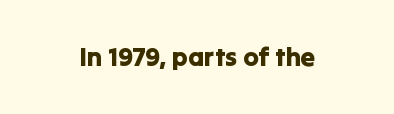
Is there any slant? The stems are plumb. Descenders are the only things crossing below the line. The line texture is even and compact thanks to regular tracking.
